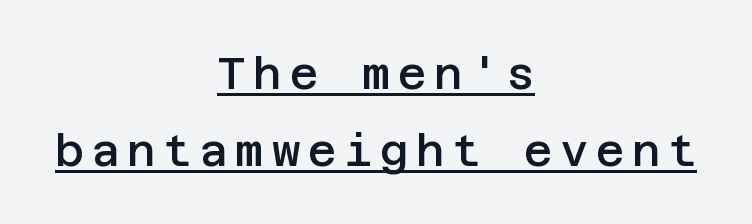
Q: Is the text bold? A: Semi-bold.
Q: Is the text italic (slanted)? A: No, it is upright.
Q: Is the typeface a serif or a sans-serif typeface? A: Sans-serif.
Q: Is the text underlined? A: Yes.
Q: How is the paragraph aligned? A: Centered.
Q: Width (condensed, normal, or wide)? A: Normal.
Q: Stroke contrast? A: Low.
Q: x-height? A: Large.
